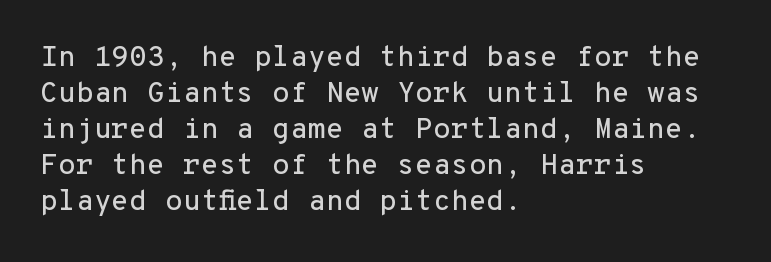
The image shows 29 px sans-serif type, upright, monospaced; set left-aligned, line spacing 1.24x, normal letter spacing, not underlined; low stroke contrast and a medium x-height.
